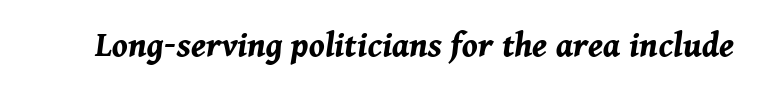
Each word holds together tightly as a unit, with standard inter-letter gaps. The face used here has a pronounced slope to its letters. The space directly below the letters is spotless. Weight: bold. Each letter keeps its own natural width here, so spacing adapts to shape.
